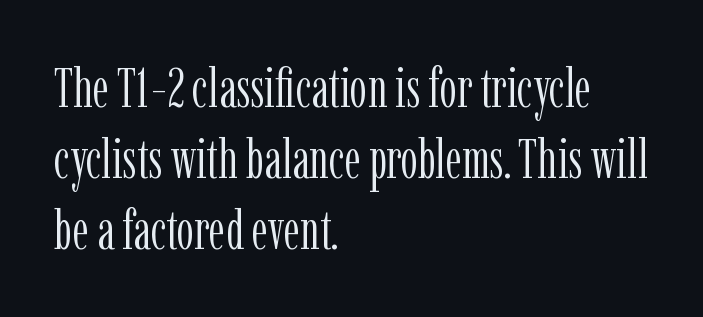
Note the varied advance widths — an 'i' is clearly narrower than an 'm'. The letterforms sit shoulder to shoulder at normal distance. A typesetter would mark this as roman, not italic. The glyphs in this specimen are seriffed. Letters rest on an invisible, unmarked baseline.
